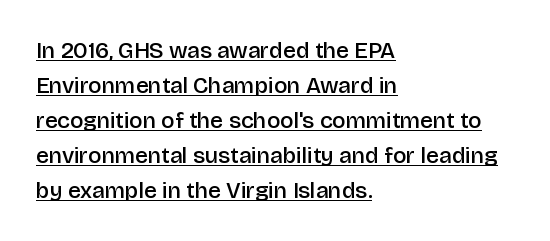
Q: Is the text bold? A: Semi-bold.
Q: Is the text italic (slanted)? A: No, it is upright.
Q: Is the text underlined? A: Yes.
Q: How is the paragraph aligned? A: Left-aligned.
Q: Is the spacing between letters normal or unusually wide? A: Normal.
Q: Is the spacing between lines tight, normal or loose? A: Normal.
